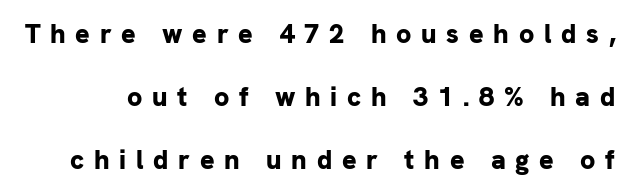
The image shows 27 px bold type, upright; set loose line spacing (2.34x), unusually wide letter spacing (+0.36 em), not underlined.
